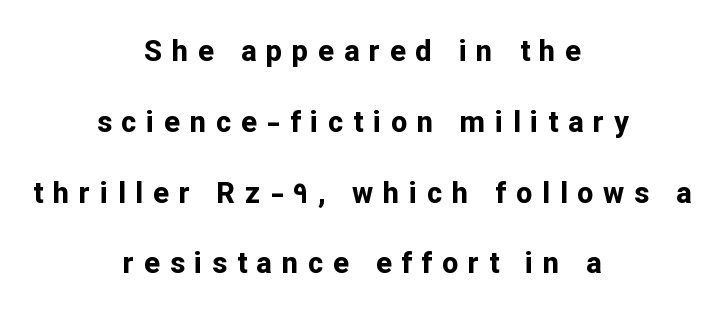
Q: Is the text bold? A: Yes.
Q: Is the text italic (slanted)? A: No, it is upright.
Q: Is the typeface a serif or a sans-serif typeface? A: Sans-serif.
Q: Is the text underlined? A: No.
Q: How is the paragraph aligned? A: Centered.
Q: Is the spacing between letters normal or unusually wide? A: Unusually wide.
Q: Is the spacing between lines tight, normal or loose? A: Loose.
Q: Width (condensed, normal, or wide)? A: Normal.
Q: Stroke contrast? A: Low.
Q: x-height? A: Medium.
Q: Monospaced? A: No.
